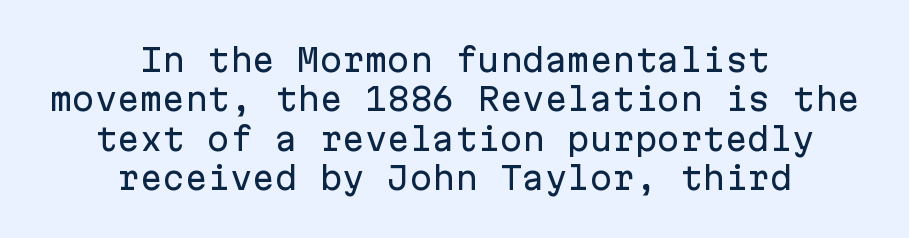
Q: Is the text italic (slanted)? A: No, it is upright.
Q: Is the typeface a serif or a sans-serif typeface? A: Sans-serif.
Q: Is the text underlined? A: No.
Q: How is the paragraph aligned? A: Centered.
Q: Is the spacing between letters normal or unusually wide? A: Normal.
Q: Is the spacing between lines tight, normal or loose? A: Normal.
Q: Width (condensed, normal, or wide)? A: Normal.
Q: Stroke contrast? A: Low.
Q: x-height? A: Medium.
Q: Monospaced? A: Yes.
